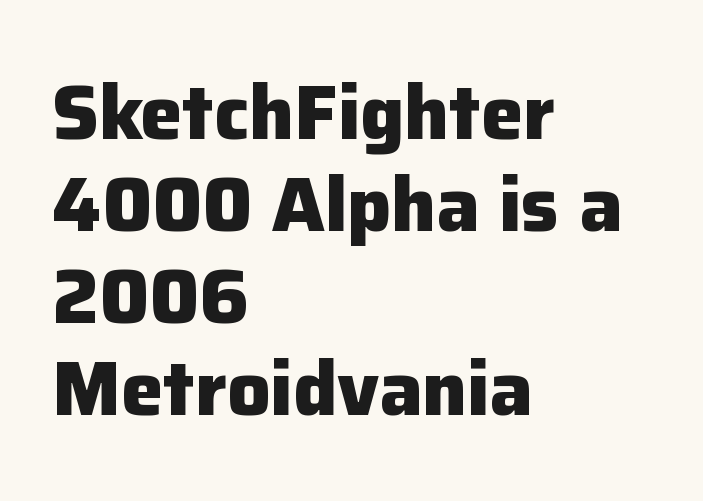
The image shows 76 px heavy sans-serif type, upright; set left-aligned, line spacing 1.21x, normal letter spacing, not underlined; low stroke contrast and a medium x-height.
